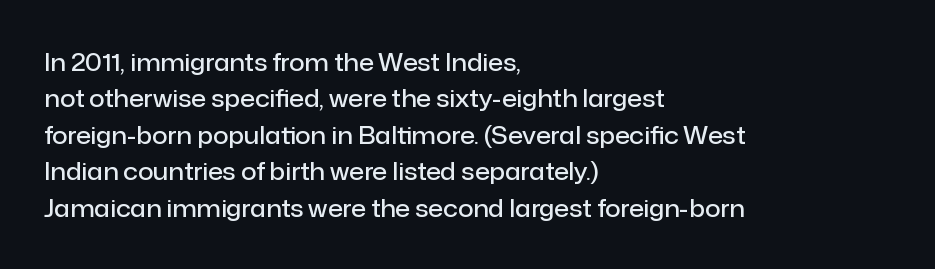
Q: Is the text bold? A: Semi-bold.
Q: Is the text italic (slanted)? A: No, it is upright.
Q: Is the text underlined? A: No.
Q: How is the paragraph aligned? A: Left-aligned.
Q: Is the spacing between letters normal or unusually wide? A: Normal.
Q: Is the spacing between lines tight, normal or loose? A: Normal.
